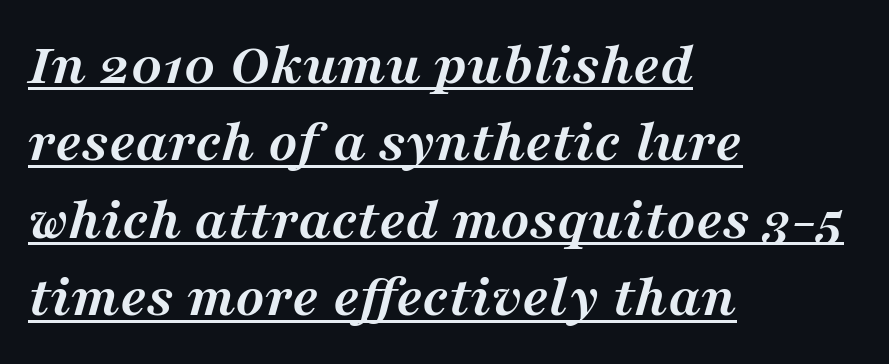
The image shows 61 px semibold serif type, italic (leaning right); set left-aligned, normal line spacing (1.27x), normal letter spacing, underlined; medium stroke contrast and a medium x-height.
